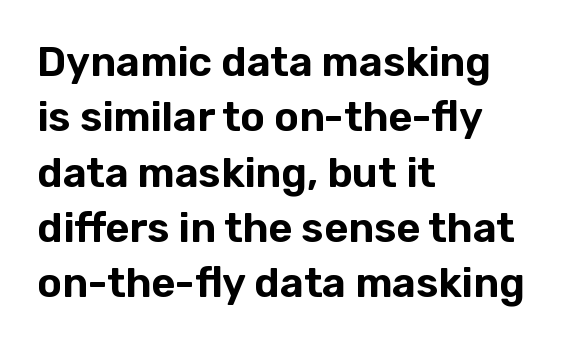
You could call the tracking neutral — neither tight nor loose. Proportional: the letters do not fall into vertical columns. The rendering uses a moderate line-height, typical for paragraphs. Where is the straight margin? On the left. Italic: no, the glyphs are upright roman.
